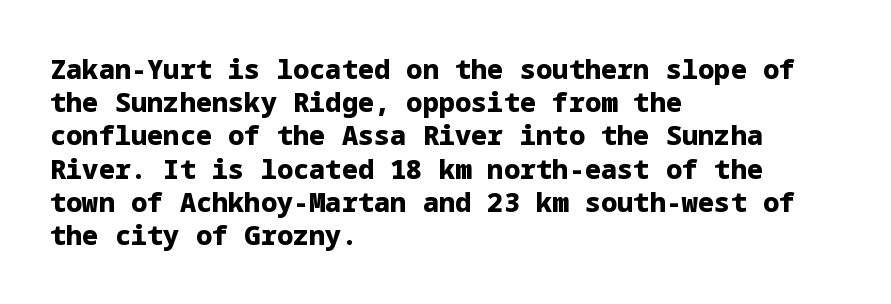
Q: Is the text bold? A: Yes.
Q: Is the text italic (slanted)? A: No, it is upright.
Q: Is the text underlined? A: No.
Q: How is the paragraph aligned? A: Left-aligned.
Q: Is the spacing between letters normal or unusually wide? A: Normal.
